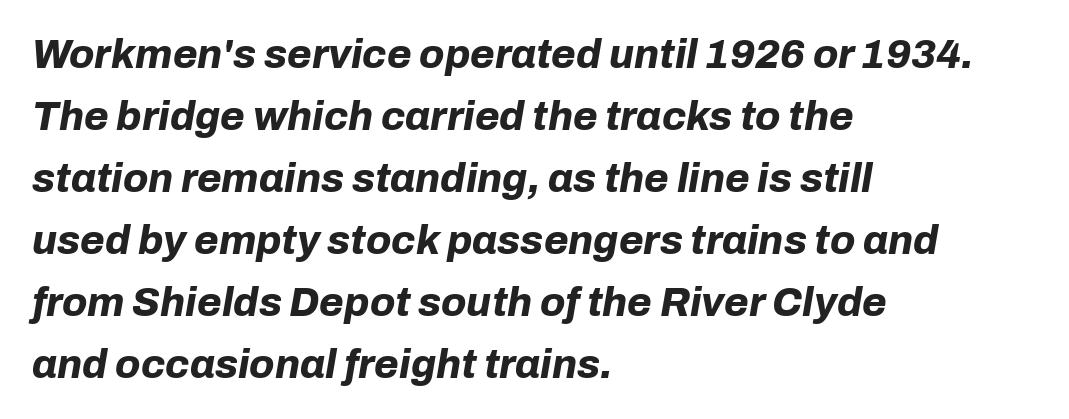
Does the weight exceed regular? Yes, all the way to bold. The setting favours the left margin, as ordinary paragraphs usually do. Rule under the text: the space is simply empty. The space between consecutive lines is moderate.
